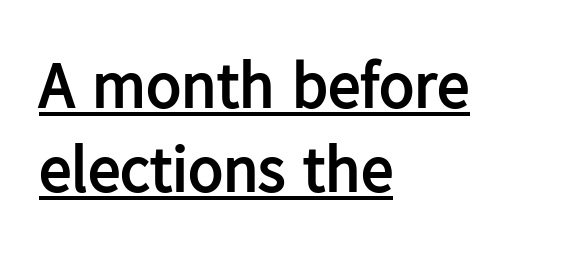
No extra tracking has been applied to these lines. Heavy, bold letterforms. This rendering uses left alignment, leaving the right contour irregular. These characters rest on top of a visible drawn line. Each letter's strokes conclude bluntly, with no projecting serifs.
